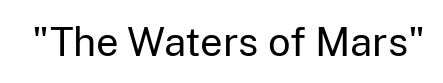
Q: Is the text bold? A: No.
Q: Is the text italic (slanted)? A: No, it is upright.
Q: Is the typeface a serif or a sans-serif typeface? A: Sans-serif.
Q: Is the text underlined? A: No.
Q: Is the spacing between letters normal or unusually wide? A: Normal.
Q: Width (condensed, normal, or wide)? A: Normal.
Q: Stroke contrast? A: Low.
Q: x-height? A: Medium.
Q: Monospaced? A: No.
